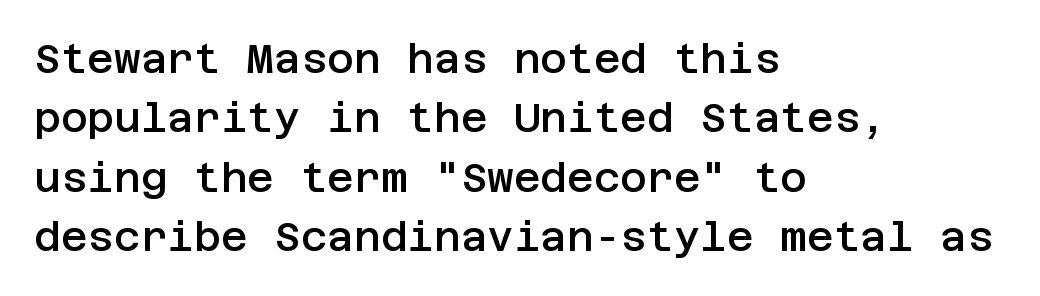
Q: Is the text bold? A: Semi-bold.
Q: Is the text italic (slanted)? A: No, it is upright.
Q: Is the typeface a serif or a sans-serif typeface? A: Sans-serif.
Q: Is the text underlined? A: No.
Q: How is the paragraph aligned? A: Left-aligned.
Q: Is the spacing between letters normal or unusually wide? A: Normal.
Q: Is the spacing between lines tight, normal or loose? A: Normal.
Q: Width (condensed, normal, or wide)? A: Normal.
Q: Stroke contrast? A: Low.
Q: x-height? A: Large.
